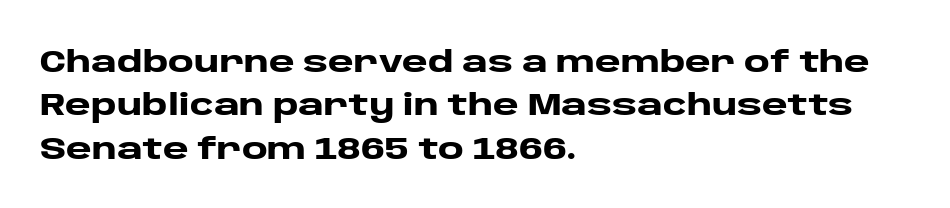
The image shows 31 px heavy, wide sans-serif type, upright; set left-aligned, normal line spacing (1.4x), normal letter spacing, not underlined; low stroke contrast and a large x-height.
